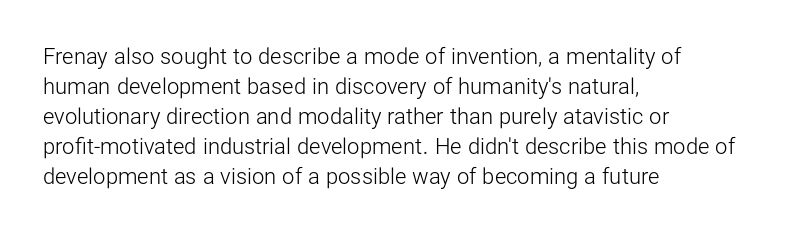
Reading down the column, the eye jumps a familiar distance to each next line. Left-aligned paragraph, ragged on the right. Check under the words: just untouched page. Nope, not italic — everything's standing straight.
